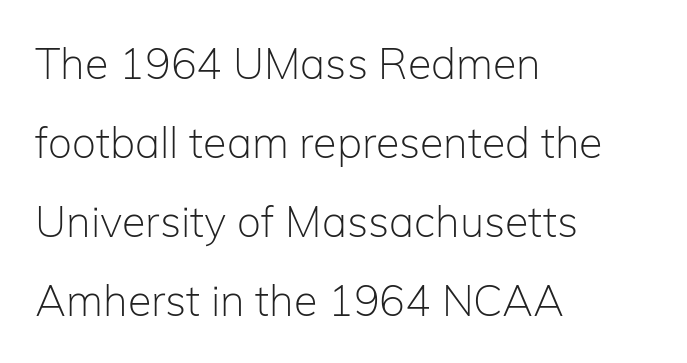
The image shows 43 px light sans-serif type, upright; set left-aligned, line spacing 1.84x, normal letter spacing, not underlined; low stroke contrast and a medium x-height.
